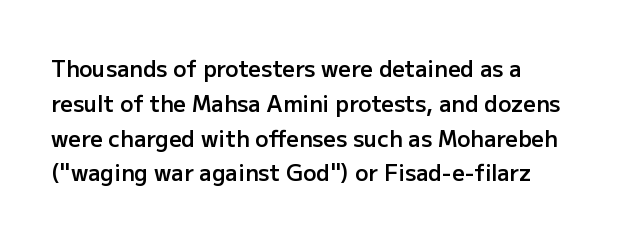
{"italic": "no", "bold": "semi", "underline": "no", "align": "left", "line_spacing": "normal", "line_spacing_ratio": 1.58, "letter_spacing": "normal", "letter_spacing_em": 0.0, "glyph_px": 22}
